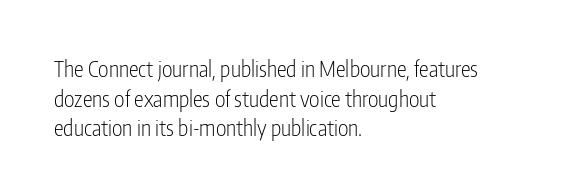
Q: Is the text bold? A: No.
Q: Is the text italic (slanted)? A: No, it is upright.
Q: Is the text underlined? A: No.
Q: How is the paragraph aligned? A: Left-aligned.
Q: Is the spacing between letters normal or unusually wide? A: Normal.
Q: Is the spacing between lines tight, normal or loose? A: Normal.
